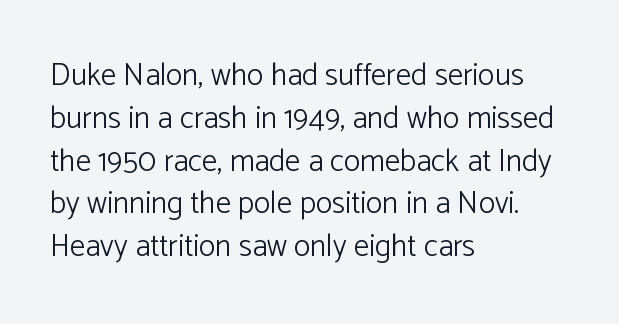
Compared with typical body copy, the letter spacing here is the same. These lines were composed using upright roman letters. Typographically, this falls in the sans-serif category. This sample has the flowing, uneven cadence of proportional lettering. These lines sit exactly where default settings would place them. No word sits above an underline.
